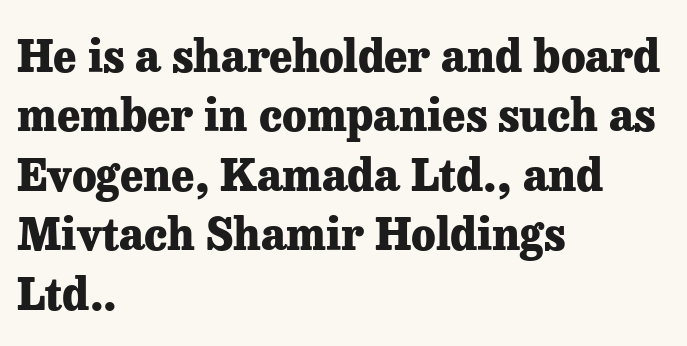
The image shows 44 px heavy serif type, upright; set left-aligned, normal line spacing (1.35x), normal letter spacing, not underlined; low stroke contrast and a medium x-height.
